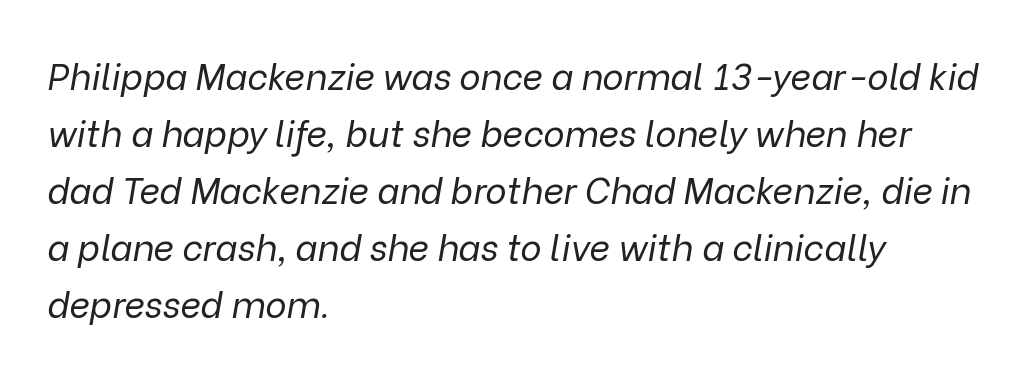
The type is set solid horizontally, with unmodified tracking. The string is rendered with underlining switched off. Slant detected: the letters are inclined. The block of text has a typical density, with ordinary space between rows.
